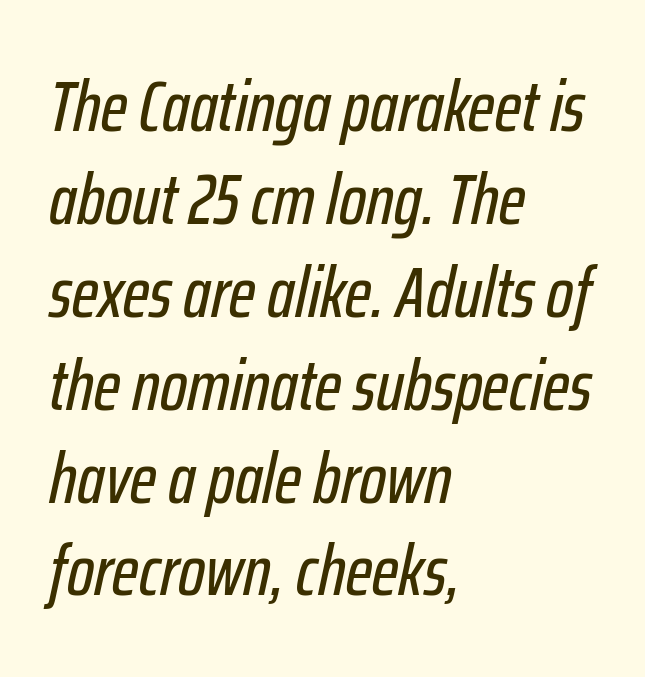
Q: Is the text italic (slanted)? A: Yes, it leans right by about 12 degrees.
Q: Is the text underlined? A: No.
Q: How is the paragraph aligned? A: Left-aligned.
Q: Is the spacing between letters normal or unusually wide? A: Normal.
Q: Is the spacing between lines tight, normal or loose? A: Normal.
Q: Width (condensed, normal, or wide)? A: Condensed.
Q: Stroke contrast? A: Low.
Q: x-height? A: Medium.
Q: Monospaced? A: No.
